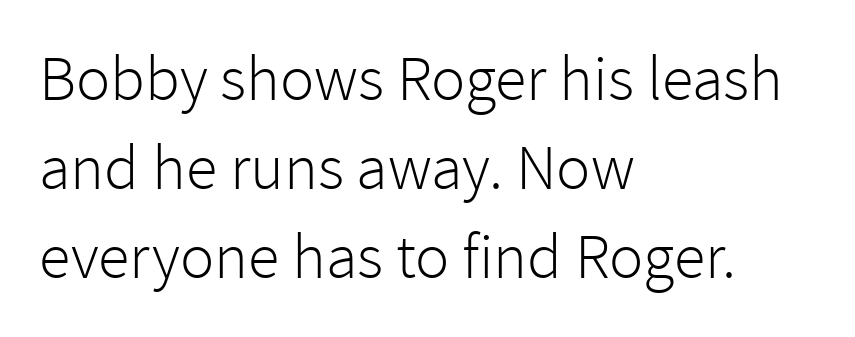
The letters carry no serifs — their stems end cleanly without finishing strokes. The strip under each line holds only bare page. Visually the block forms a straight wall on the left and a jagged coastline on the right. Heft: none added — not bold.
